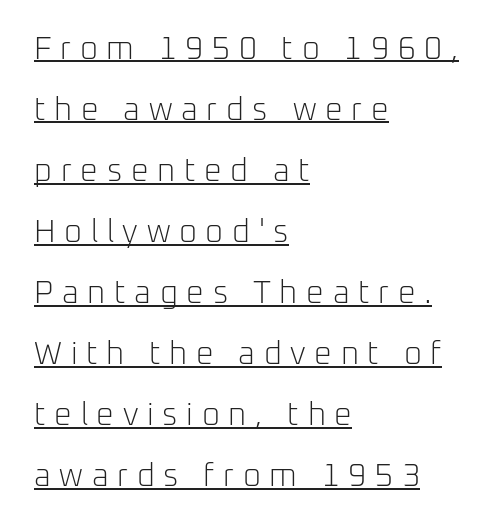
The type is letterspaced generously, with wide tracking. Casual observation: everything's shoved over to the left. Italic? Not at all — the glyphs are vertical. The leading is generous, giving the passage an open texture. A continuous stroke trails under the words, as in a hyperlink.
